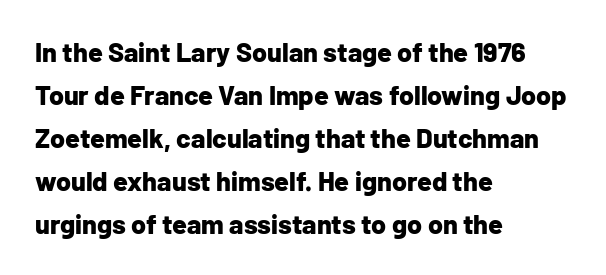
{"italic": "no", "bold": "yes", "underline": "no", "align": "left", "line_spacing": "normal", "line_spacing_ratio": 1.59, "letter_spacing": "normal", "letter_spacing_em": 0.0, "glyph_px": 27}
